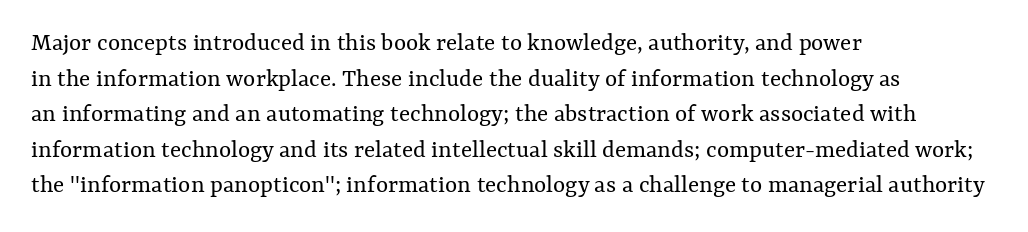
The image shows 26 px text type, upright; set left-aligned, normal line spacing (1.37x), normal letter spacing, not underlined.
